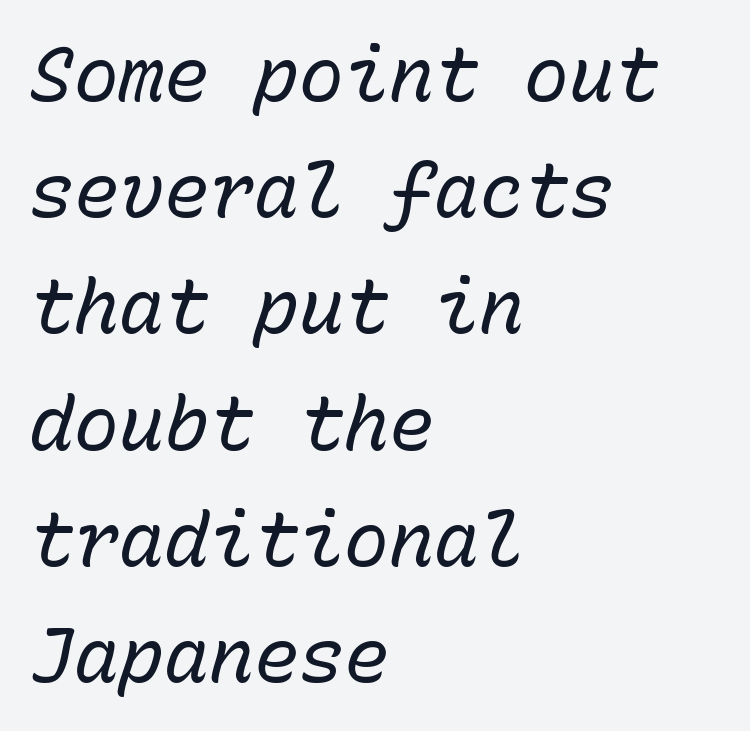
Weight: regular or lighter. Which margin do the lines hug? The left one — the right edge is uneven. The leading is moderate, giving the passage an even texture. The typography opts for an oblique posture over an upright one. Letters rest on an invisible, unmarked baseline.
